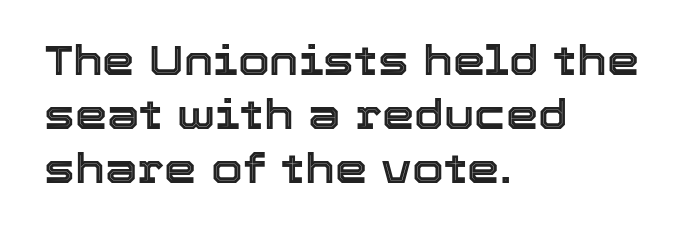
Q: Is the text italic (slanted)? A: No, it is upright.
Q: Is the text underlined? A: No.
Q: How is the paragraph aligned? A: Left-aligned.
Q: Is the spacing between letters normal or unusually wide? A: Normal.
Q: Is the spacing between lines tight, normal or loose? A: Normal.
Q: Width (condensed, normal, or wide)? A: Normal.
Q: x-height? A: Medium.
Q: Monospaced? A: No.
